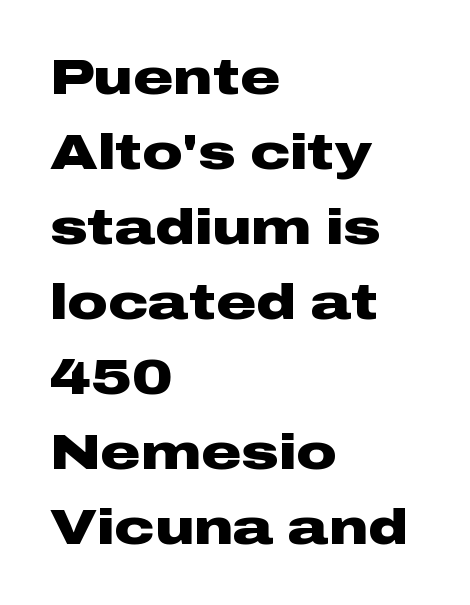
Q: Is the text bold? A: Yes.
Q: Is the text italic (slanted)? A: No, it is upright.
Q: Is the typeface a serif or a sans-serif typeface? A: Sans-serif.
Q: Is the text underlined? A: No.
Q: How is the paragraph aligned? A: Left-aligned.
Q: Is the spacing between letters normal or unusually wide? A: Normal.
Q: Is the spacing between lines tight, normal or loose? A: Normal.
Q: Width (condensed, normal, or wide)? A: Wide.
Q: Stroke contrast? A: Low.
Q: x-height? A: Medium.
Q: Monospaced? A: No.
